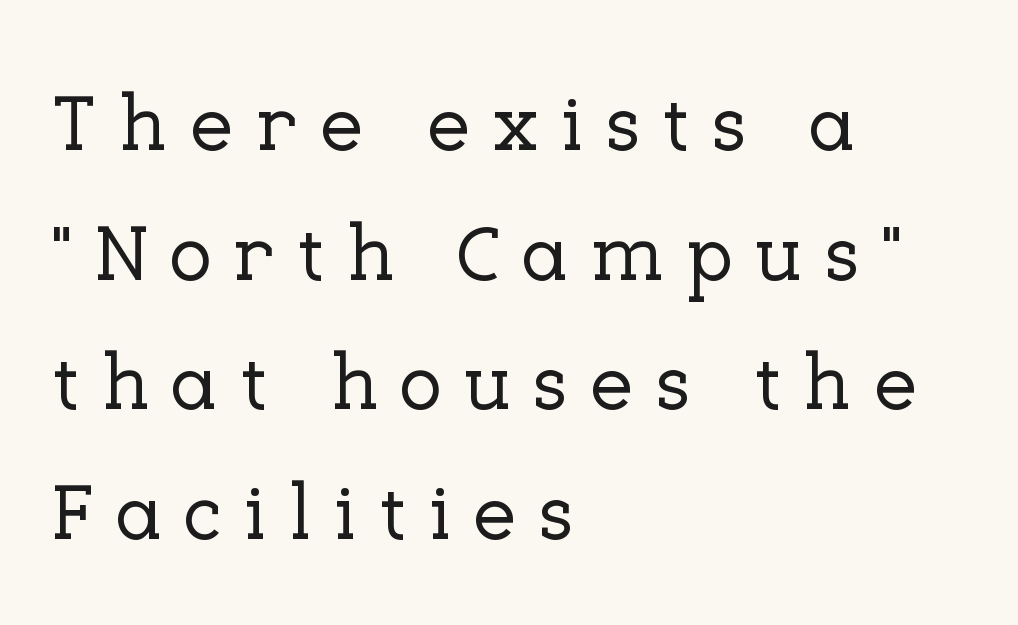
The lines sit at an ordinary, default distance from one another. The tracking reads as deliberately expanded to a designer's eye. The designer went with a serif here, giving each stem small feet. This is roman type, the default non-slanted kind. One-word summary of the alignment: left. Spacing verdict: proportional, widths tailored to each character.
